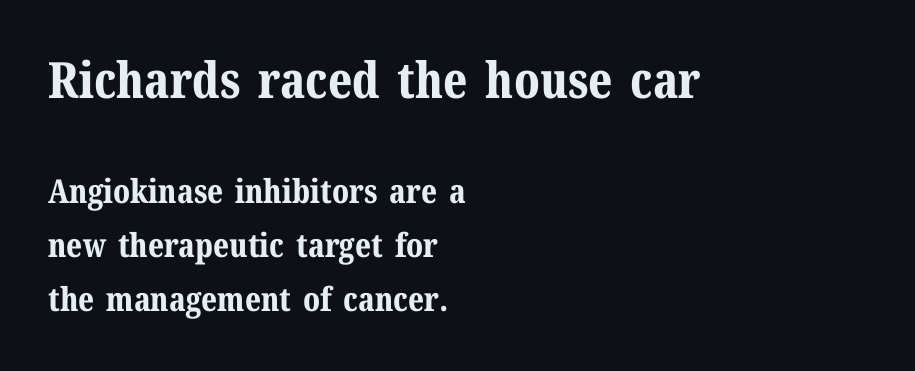
Q: Is the text bold? A: Yes.
Q: Is the text italic (slanted)? A: No, it is upright.
Q: Is the typeface a serif or a sans-serif typeface? A: Serif.
Q: Is the text underlined? A: No.
Q: How is the paragraph aligned? A: Left-aligned.
Q: Is the spacing between letters normal or unusually wide? A: Normal.
Q: Is the spacing between lines tight, normal or loose? A: Normal.
Q: Which block of text is set in a larger size, the first (top) or the second (bottom)? A: The first (top) one.
Q: Width (condensed, normal, or wide)? A: Normal.
Q: Stroke contrast? A: Medium.
Q: x-height? A: Medium.
Q: Monospaced? A: No.
